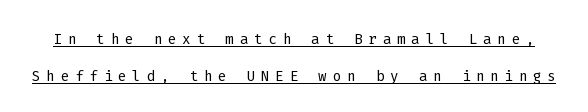
Words appear elongated and porous because spacing is wide. Underlining? Definitely there. Unbolded letterforms with no extra heft. The lettering stays uniformly vertical, giving the passage a roman look.
